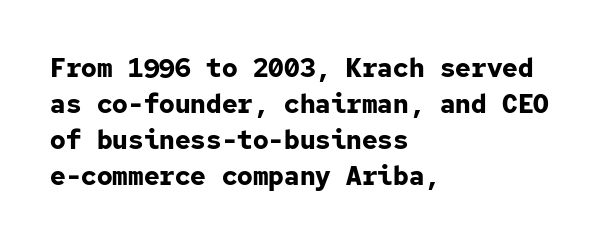
{"italic": "no", "bold": "yes", "underline": "no", "align": "left", "line_spacing": "normal", "line_spacing_ratio": 1.39, "letter_spacing": "normal", "letter_spacing_em": 0.0, "glyph_px": 26}
